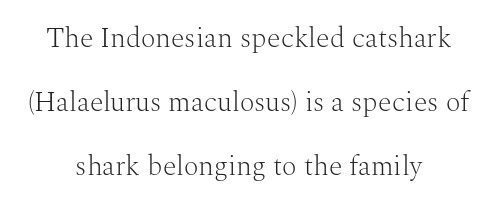
The passage is arranged like a title page — every line centered. Check where the strokes stop: tiny serifs finish them off. Here the glyphs are tracked normally, forming tight word shapes. The passage shown is typed in a proportional face where columns would drift. The lines are spread far apart with generous leading. Descenders hang freely into open space.
